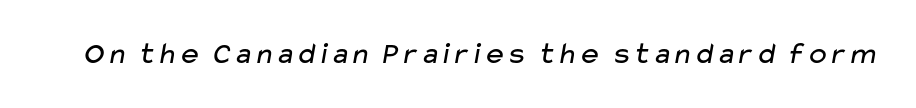
The image shows 31 px regular-weight, wide sans-serif type; set normal letter spacing, not underlined; low stroke contrast and a medium x-height.
